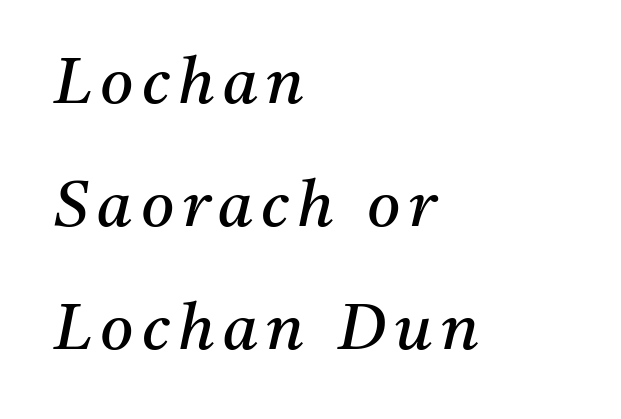
The image shows 64 px regular-weight serif type, italic (leaning right); set left-aligned, loose line spacing (1.92x), not underlined; medium stroke contrast and a medium x-height.
